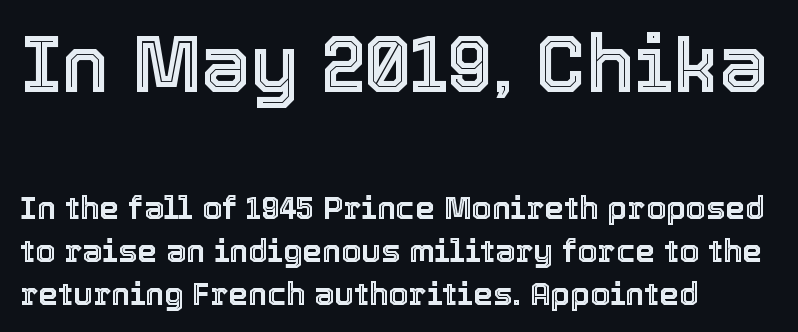
Proportional: the letters do not fall into vertical columns. Designer's note — italics off, roman on. The composition opens big and finishes small. A bare baseline throughout the passage. Words appear dense and cohesive because spacing is normal.
